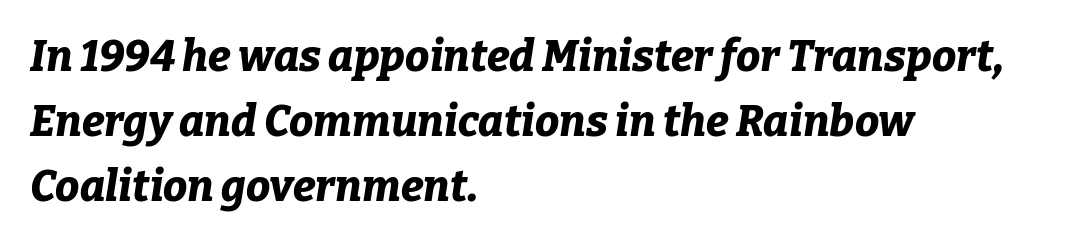
{"italic": "yes", "lean": "right", "slant_degrees": 9, "bold": "yes", "weight": "bold", "width": "normal", "stroke_contrast": "low", "x_height": "medium", "monospaced": "no", "underline": "no", "align": "left", "line_spacing": "normal", "line_spacing_ratio": 1.51, "letter_spacing": "normal", "letter_spacing_em": 0.0, "glyph_px": 43}
